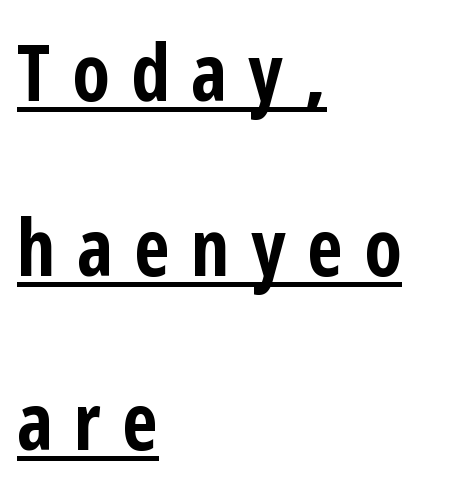
{"serif": "no", "italic": "no", "bold": "yes", "weight": "bold", "width": "condensed", "stroke_contrast": "low", "x_height": "medium", "monospaced": "no", "underline": "yes", "align": "left", "line_spacing": "loose", "line_spacing_ratio": 2.24, "letter_spacing": "wide", "letter_spacing_em": 0.27, "glyph_px": 78}
